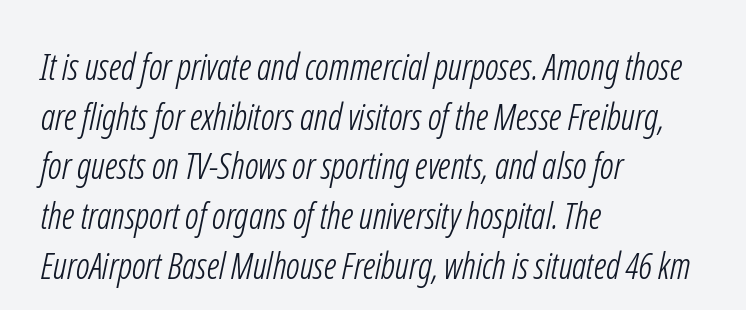
The rendering keeps characters at their native spacing. If you measured baseline to baseline, you'd find a middling distance. The font family rendered here belongs to the sans-serif group. Horizontal alignment here is leftward, the default for most running prose. Is the stroke heavy? The answer is a plain regular-or-lighter. The baseline area is clear.
